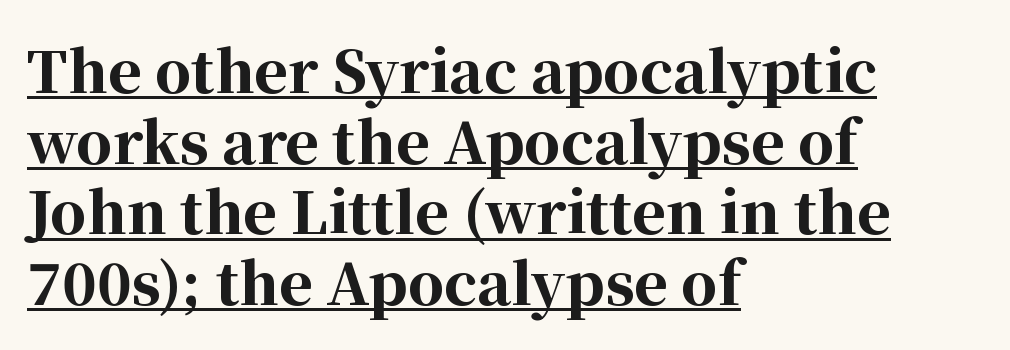
{"serif": "yes", "italic": "no", "bold": "yes", "weight": "bold", "width": "normal", "stroke_contrast": "high", "x_height": "medium", "monospaced": "no", "underline": "yes", "align": "left", "line_spacing_ratio": 1.24, "letter_spacing": "normal", "letter_spacing_em": 0.0, "glyph_px": 57}
